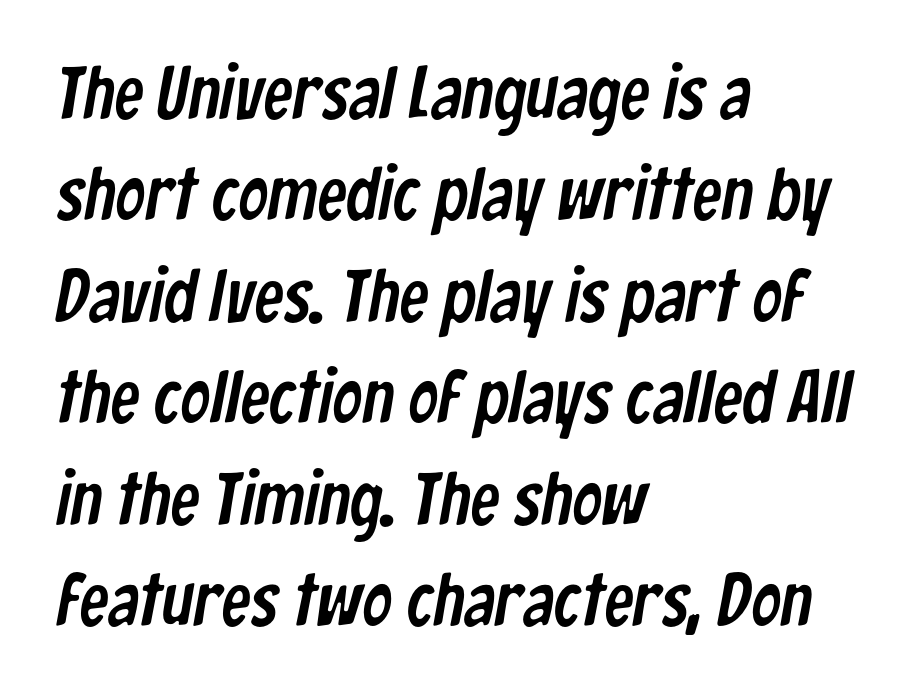
The image shows 74 px condensed sans-serif type; set left-aligned, normal line spacing (1.37x), normal letter spacing, not underlined; low stroke contrast and a medium x-height.
